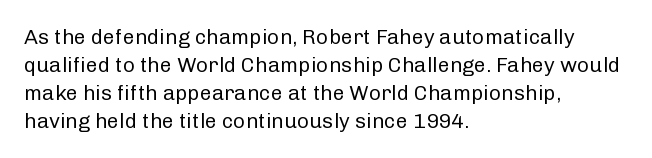
Q: Is the text bold? A: No.
Q: Is the text italic (slanted)? A: No, it is upright.
Q: Is the text underlined? A: No.
Q: How is the paragraph aligned? A: Left-aligned.
Q: Is the spacing between letters normal or unusually wide? A: Normal.
Q: Is the spacing between lines tight, normal or loose? A: Normal.
